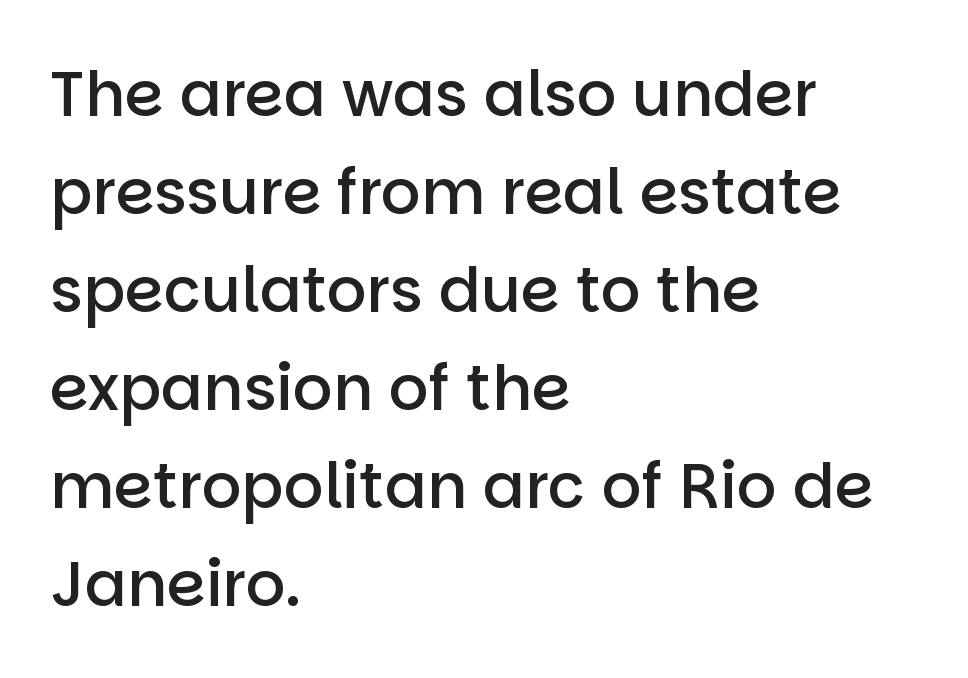
Q: Is the text bold? A: Semi-bold.
Q: Is the text italic (slanted)? A: No, it is upright.
Q: Is the typeface a serif or a sans-serif typeface? A: Sans-serif.
Q: Is the text underlined? A: No.
Q: How is the paragraph aligned? A: Left-aligned.
Q: Is the spacing between letters normal or unusually wide? A: Normal.
Q: Is the spacing between lines tight, normal or loose? A: Normal.
Q: Width (condensed, normal, or wide)? A: Normal.
Q: Stroke contrast? A: Low.
Q: x-height? A: Large.
Q: Monospaced? A: No.
